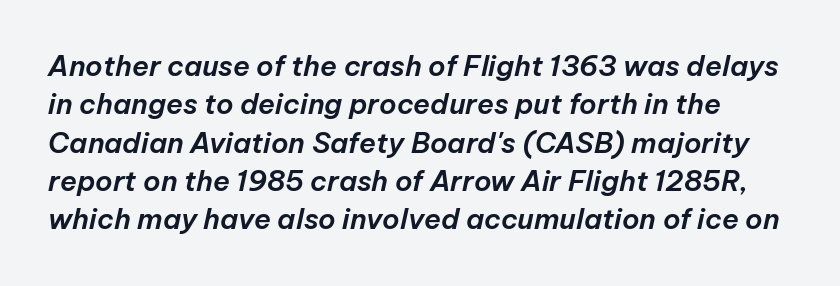
Q: Is the text italic (slanted)? A: Yes, it leans right by about 12 degrees.
Q: Is the text underlined? A: No.
Q: Is the spacing between letters normal or unusually wide? A: Normal.
Q: Is the spacing between lines tight, normal or loose? A: Normal.
Q: Width (condensed, normal, or wide)? A: Normal.
Q: Stroke contrast? A: Low.
Q: x-height? A: Medium.
Q: Monospaced? A: No.
